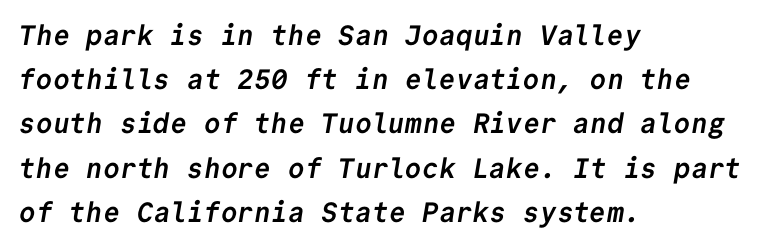
The image shows 28 px semibold sans-serif type, monospaced; set left-aligned, normal line spacing (1.58x), normal letter spacing, not underlined; low stroke contrast and a medium x-height.
